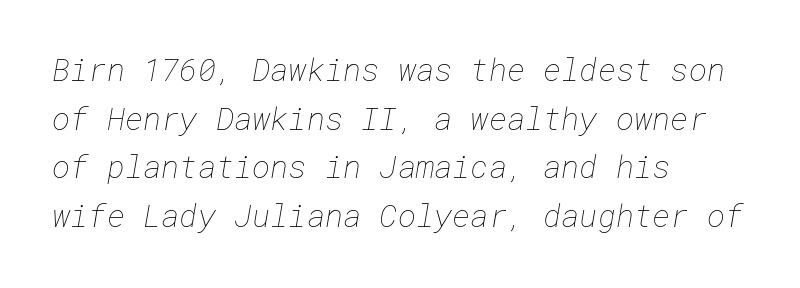
Q: Is the text bold? A: No.
Q: Is the text underlined? A: No.
Q: How is the paragraph aligned? A: Left-aligned.
Q: Is the spacing between letters normal or unusually wide? A: Normal.
Q: Is the spacing between lines tight, normal or loose? A: Normal.
Q: Width (condensed, normal, or wide)? A: Normal.
Q: Stroke contrast? A: Low.
Q: x-height? A: Medium.
